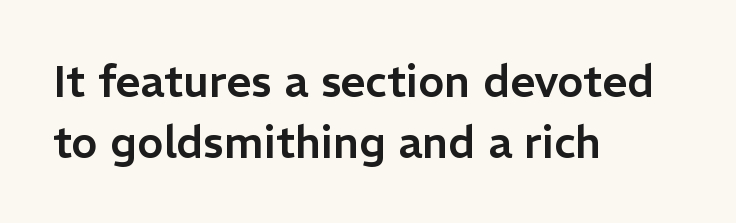
{"serif": "no", "italic": "no", "width": "normal", "stroke_contrast": "low", "x_height": "medium", "monospaced": "no", "underline": "no", "align": "left", "line_spacing": "normal", "line_spacing_ratio": 1.38, "letter_spacing": "normal", "letter_spacing_em": 0.0, "glyph_px": 44}
